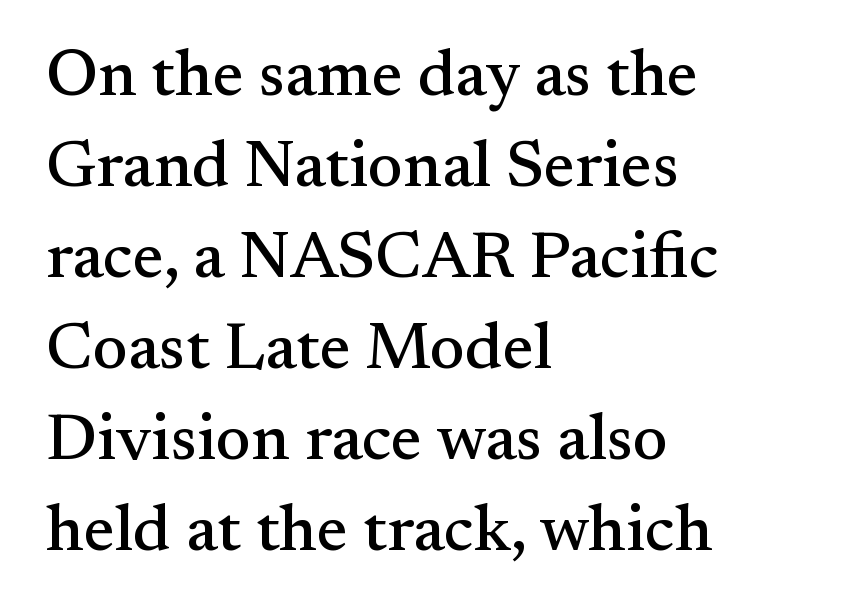
Q: Is the text italic (slanted)? A: No, it is upright.
Q: Is the typeface a serif or a sans-serif typeface? A: Serif.
Q: Is the text underlined? A: No.
Q: How is the paragraph aligned? A: Left-aligned.
Q: Is the spacing between letters normal or unusually wide? A: Normal.
Q: Is the spacing between lines tight, normal or loose? A: Normal.
Q: Width (condensed, normal, or wide)? A: Normal.
Q: Stroke contrast? A: Medium.
Q: x-height? A: Small.
Q: Monospaced? A: No.
